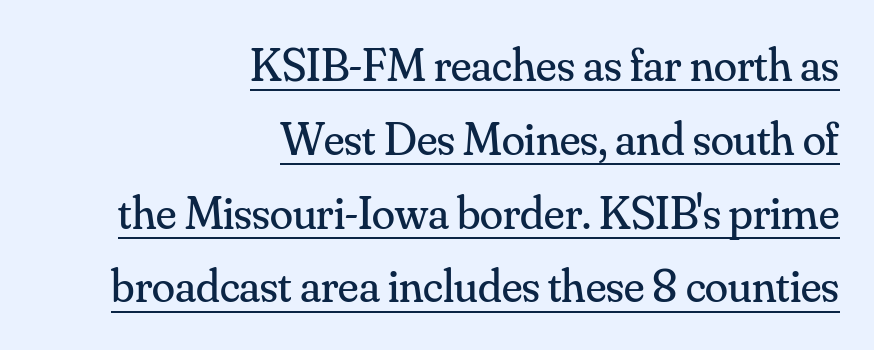
The image shows 47 px regular-weight serif type, upright; set right-aligned, normal line spacing (1.57x), normal letter spacing, underlined; medium stroke contrast and a small x-height.
